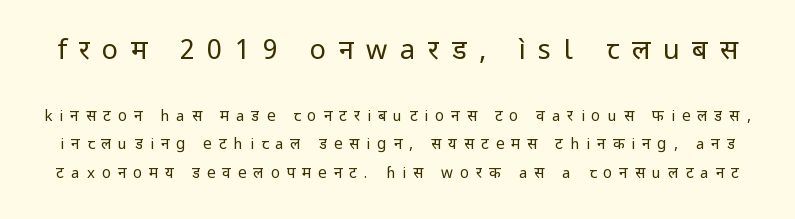
Q: Is the text bold? A: No.
Q: Is the text italic (slanted)? A: No, it is upright.
Q: Is the text underlined? A: No.
Q: Is the spacing between letters normal or unusually wide? A: Unusually wide.
Q: Is the spacing between lines tight, normal or loose? A: Loose.
Q: Which block of text is set in a larger size, the first (top) or the second (bottom)? A: The first (top) one.
